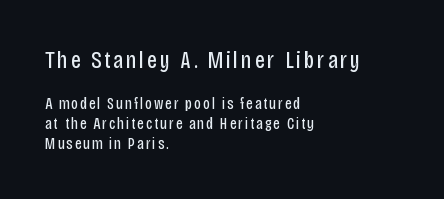
The image shows 24 px text type, upright; set left-aligned, line spacing 1.24x, not underlined; the first (top) block is 1.5x larger.
